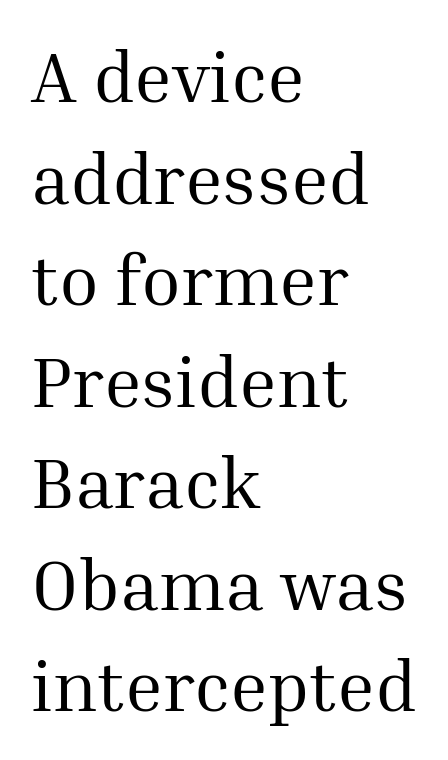
The image shows 72 px regular-weight serif type, upright; set left-aligned, normal line spacing (1.41x), normal letter spacing, not underlined; medium stroke contrast and a medium x-height.
